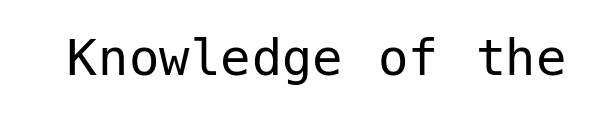
The string is rendered with underlining switched off. The font is comparable to plain body text, perhaps lighter. Nope, no serifs anywhere on these letters. Characters follow at the spacing the type designer built in.
